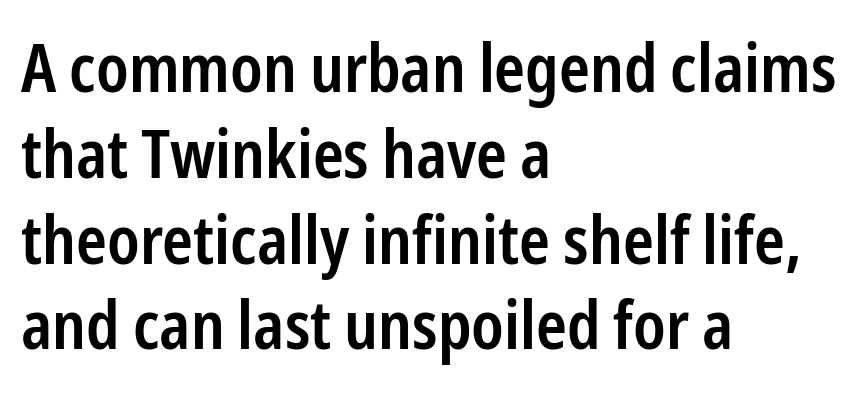
Q: Is the text bold? A: Semi-bold.
Q: Is the text italic (slanted)? A: No, it is upright.
Q: Is the typeface a serif or a sans-serif typeface? A: Sans-serif.
Q: Is the text underlined? A: No.
Q: How is the paragraph aligned? A: Left-aligned.
Q: Is the spacing between letters normal or unusually wide? A: Normal.
Q: Is the spacing between lines tight, normal or loose? A: Normal.
Q: Width (condensed, normal, or wide)? A: Condensed.
Q: Stroke contrast? A: Low.
Q: x-height? A: Medium.
Q: Monospaced? A: No.
